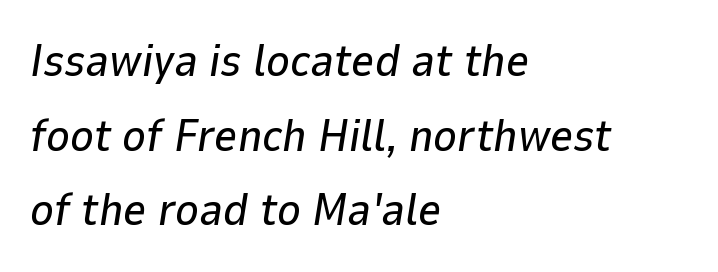
{"italic": "yes", "lean": "right", "slant_degrees": 9, "width": "normal", "stroke_contrast": "low", "x_height": "medium", "monospaced": "no", "underline": "no", "align": "left", "line_spacing": "normal", "line_spacing_ratio": 1.66, "letter_spacing": "normal", "letter_spacing_em": 0.0, "glyph_px": 45}
